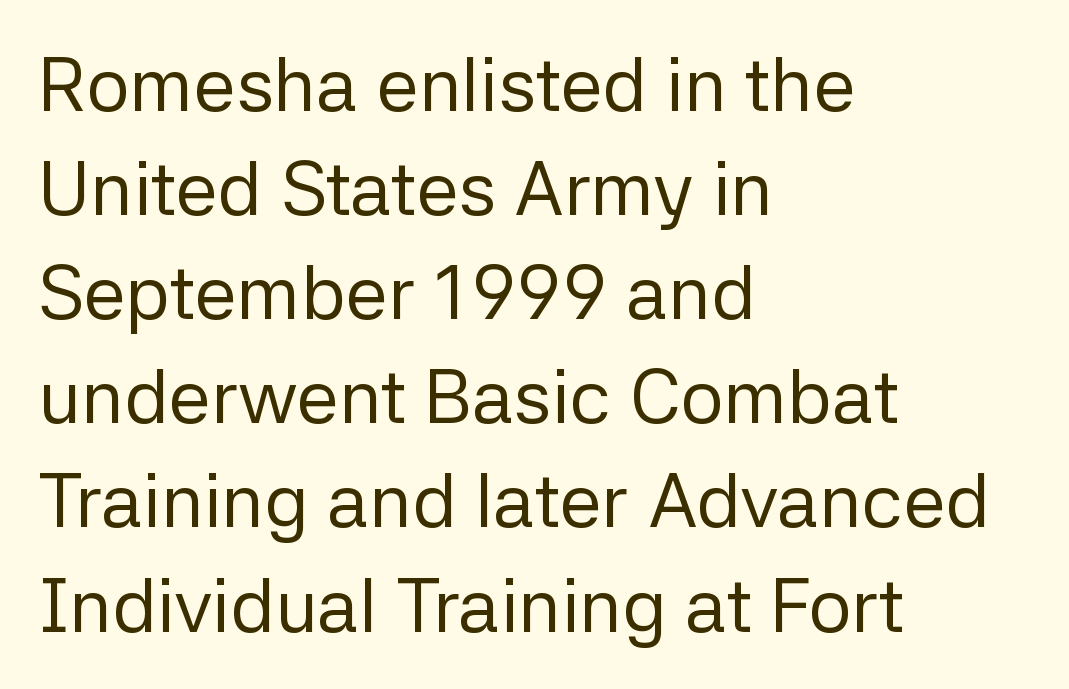
The image shows 76 px regular-weight sans-serif type, upright; set left-aligned, normal line spacing (1.37x), normal letter spacing, not underlined; low stroke contrast and a medium x-height.
